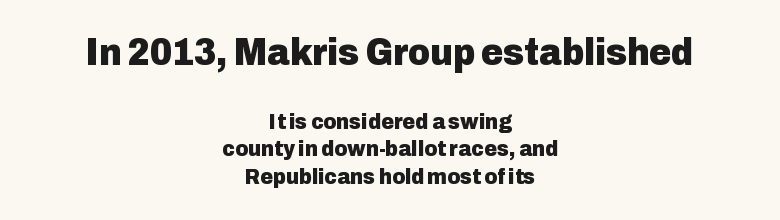
Q: Is the text bold? A: Yes.
Q: Is the text italic (slanted)? A: No, it is upright.
Q: Is the typeface a serif or a sans-serif typeface? A: Sans-serif.
Q: Is the text underlined? A: No.
Q: How is the paragraph aligned? A: Centered.
Q: Is the spacing between letters normal or unusually wide? A: Normal.
Q: Is the spacing between lines tight, normal or loose? A: Normal.
Q: Which block of text is set in a larger size, the first (top) or the second (bottom)? A: The first (top) one.
Q: Width (condensed, normal, or wide)? A: Normal.
Q: Stroke contrast? A: Low.
Q: x-height? A: Medium.
Q: Monospaced? A: No.
